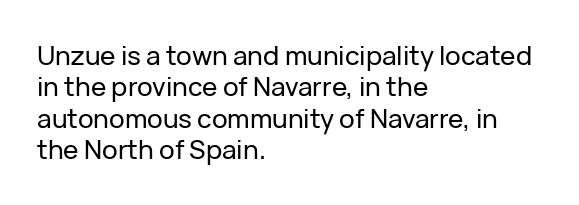
{"italic": "no", "underline": "no", "align": "left", "line_spacing_ratio": 1.21, "letter_spacing": "normal", "letter_spacing_em": 0.0, "glyph_px": 26}
